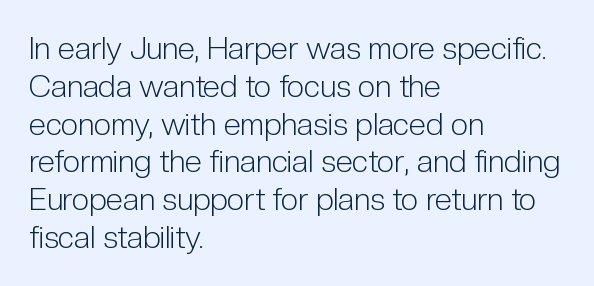
Posture: straight, roman, zero tilt. To sum up the face: it is a sans, with no serifs. The horizontal fit of the characters is conventional and even. Is the stroke heavy? The answer is a plain regular-or-lighter.
